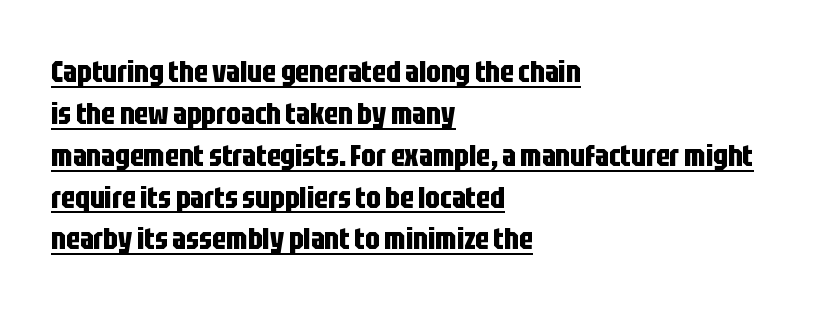
Q: Is the text bold? A: Yes.
Q: Is the text italic (slanted)? A: No, it is upright.
Q: Is the typeface a serif or a sans-serif typeface? A: Sans-serif.
Q: Is the text underlined? A: Yes.
Q: How is the paragraph aligned? A: Left-aligned.
Q: Is the spacing between letters normal or unusually wide? A: Normal.
Q: Is the spacing between lines tight, normal or loose? A: Normal.
Q: Width (condensed, normal, or wide)? A: Condensed.
Q: Stroke contrast? A: Low.
Q: x-height? A: Large.
Q: Monospaced? A: No.
